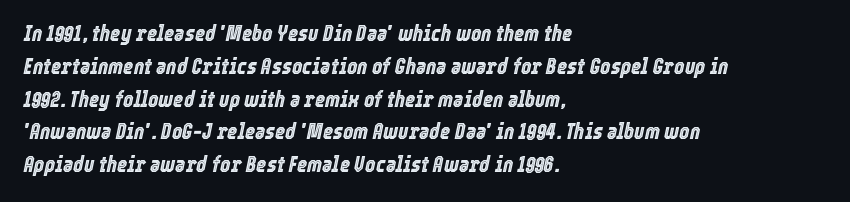
Q: Is the text italic (slanted)? A: Yes, it leans right by about 12 degrees.
Q: Is the text underlined? A: No.
Q: How is the paragraph aligned? A: Left-aligned.
Q: Is the spacing between letters normal or unusually wide? A: Normal.
Q: Is the spacing between lines tight, normal or loose? A: Normal.
